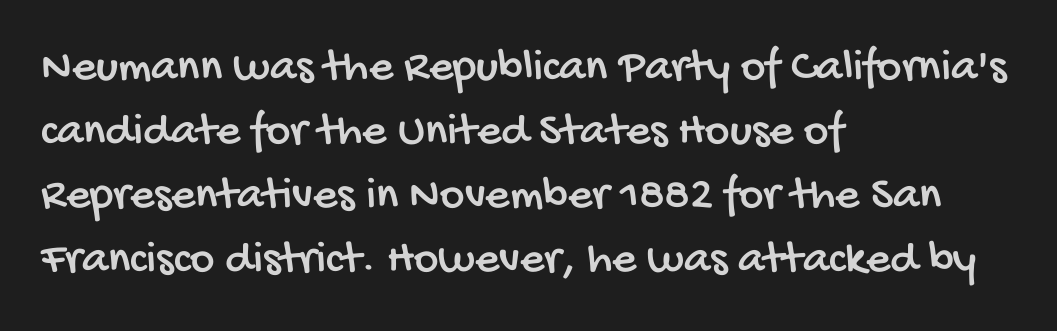
{"serif": "no", "width": "condensed", "stroke_contrast": "low", "x_height": "large", "monospaced": "no", "underline": "no", "align": "left", "line_spacing": "normal", "line_spacing_ratio": 1.36, "letter_spacing": "normal", "letter_spacing_em": 0.0, "glyph_px": 47}
